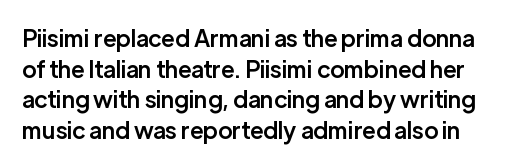
This rendering leaves character spacing at its baseline value. Reading down the column, the eye jumps a familiar distance to each next line. The string is rendered with underlining switched off. The font's upright variant was chosen for this text. In terms of weight, the rendering is demibold, just under bold.
